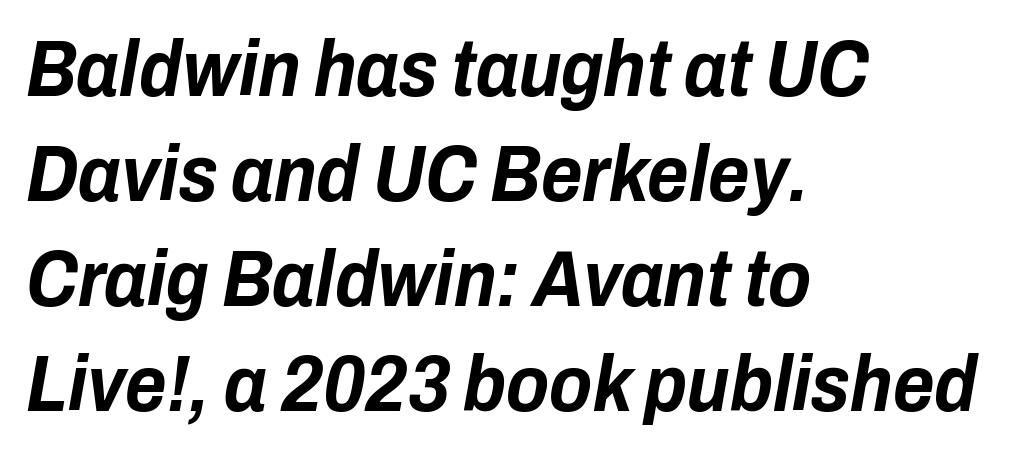
The image shows 79 px bold, condensed type, italic (leaning right); set left-aligned, normal line spacing (1.33x), normal letter spacing, not underlined; low stroke contrast and a medium x-height.
